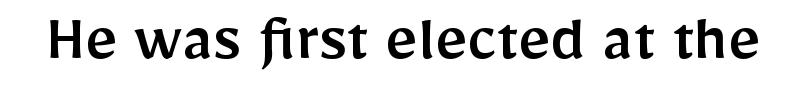
{"serif": "no", "italic": "no", "width": "normal", "stroke_contrast": "low", "x_height": "medium", "monospaced": "no", "underline": "no", "letter_spacing": "normal", "letter_spacing_em": 0.0, "glyph_px": 70}
